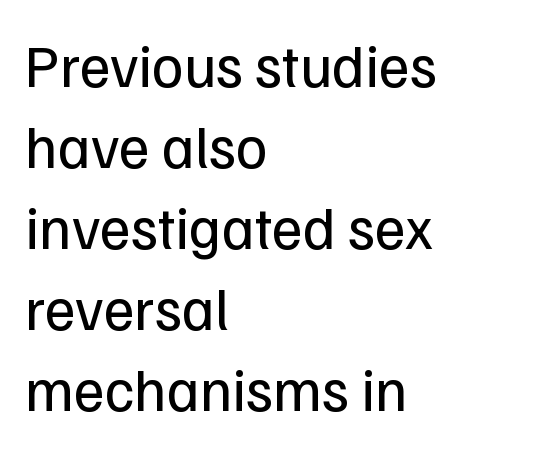
Each letter's strokes conclude bluntly, with no projecting serifs. Think standard paragraph weight, or any step lighter than that. Nobody drew a line under any word here. Standard letterfit; no display-style spreading of the glyphs. The rendering anchors every line to the left-hand side. This sample uses an upright cut, with every glyph sitting square on the baseline.
